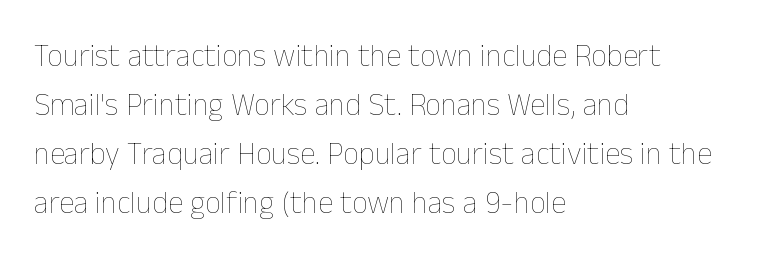
Q: Is the text bold? A: No.
Q: Is the text italic (slanted)? A: No, it is upright.
Q: Is the text underlined? A: No.
Q: How is the paragraph aligned? A: Left-aligned.
Q: Is the spacing between letters normal or unusually wide? A: Normal.
Q: Is the spacing between lines tight, normal or loose? A: Normal.
Q: Width (condensed, normal, or wide)? A: Normal.
Q: Stroke contrast? A: Low.
Q: x-height? A: Medium.
Q: Monospaced? A: No.
